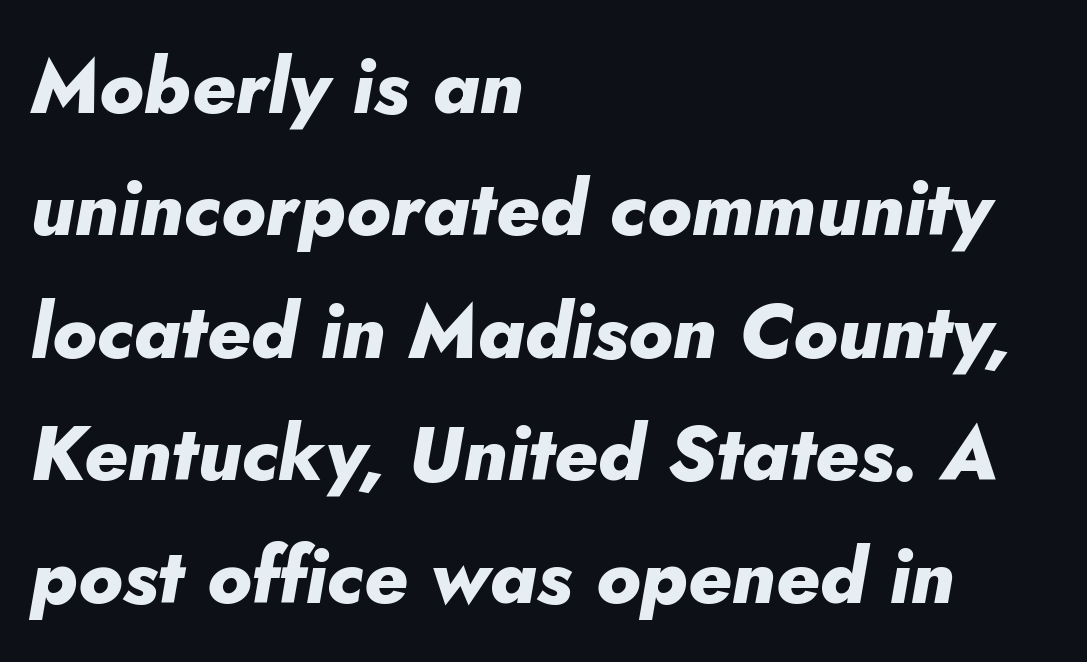
Q: Is the text bold? A: Yes.
Q: Is the text italic (slanted)? A: Yes, it leans right by about 5 degrees.
Q: Is the text underlined? A: No.
Q: How is the paragraph aligned? A: Left-aligned.
Q: Is the spacing between letters normal or unusually wide? A: Normal.
Q: Is the spacing between lines tight, normal or loose? A: Normal.
Q: Width (condensed, normal, or wide)? A: Normal.
Q: Stroke contrast? A: Low.
Q: x-height? A: Small.
Q: Monospaced? A: No.
